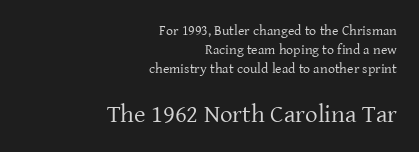
The image shows 25 px text type, upright; set right-aligned, normal line spacing (1.37x), normal letter spacing, not underlined; the second (bottom) block is 1.79x larger.
